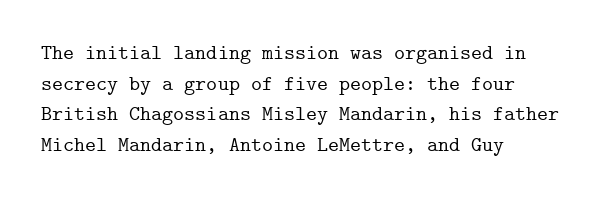
{"italic": "no", "underline": "no", "align": "left", "line_spacing": "normal", "line_spacing_ratio": 1.46, "letter_spacing": "normal", "letter_spacing_em": 0.0, "glyph_px": 21}
